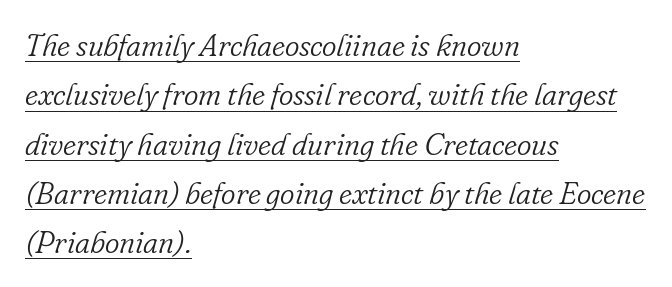
The image shows 31 px light serif type, italic (leaning right); set left-aligned, normal line spacing (1.59x), normal letter spacing, underlined; low stroke contrast and a small x-height.
